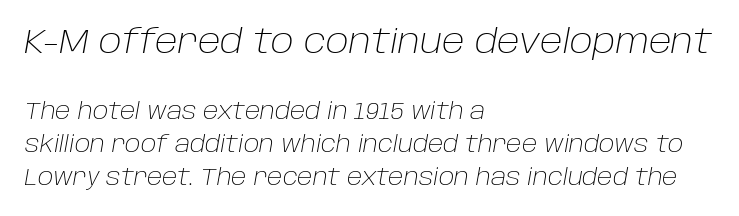
The typesetting does not lean heavy: it is not bold. Students, observe: this is what conventionally led text looks like. Is the letter spacing exaggerated? No — it looks like the ordinary default. Style check: oblique.
